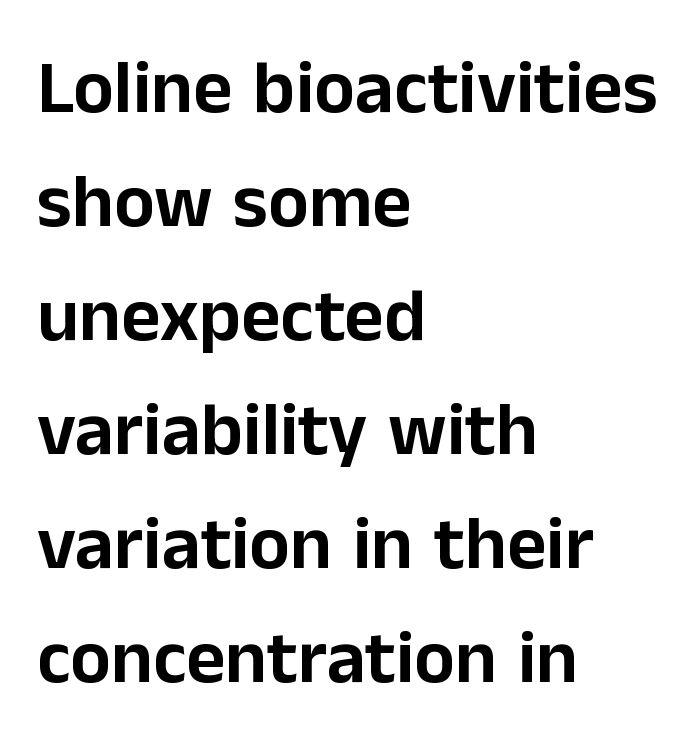
Q: Is the text italic (slanted)? A: No, it is upright.
Q: Is the typeface a serif or a sans-serif typeface? A: Sans-serif.
Q: Is the text underlined? A: No.
Q: How is the paragraph aligned? A: Left-aligned.
Q: Is the spacing between letters normal or unusually wide? A: Normal.
Q: Is the spacing between lines tight, normal or loose? A: Normal.
Q: Width (condensed, normal, or wide)? A: Normal.
Q: Stroke contrast? A: Low.
Q: x-height? A: Medium.
Q: Monospaced? A: No.
